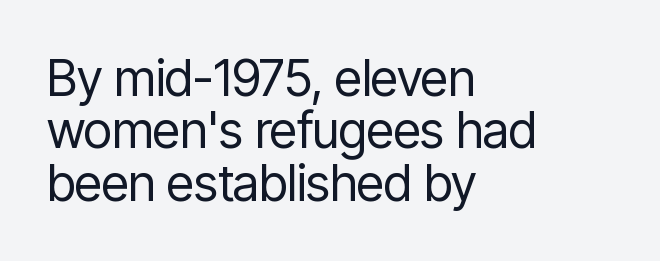
Q: Is the text bold? A: No.
Q: Is the text italic (slanted)? A: No, it is upright.
Q: Is the typeface a serif or a sans-serif typeface? A: Sans-serif.
Q: Is the text underlined? A: No.
Q: How is the paragraph aligned? A: Left-aligned.
Q: Is the spacing between letters normal or unusually wide? A: Normal.
Q: Is the spacing between lines tight, normal or loose? A: Tight.
Q: Width (condensed, normal, or wide)? A: Condensed.
Q: Stroke contrast? A: Low.
Q: x-height? A: Medium.
Q: Monospaced? A: No.
